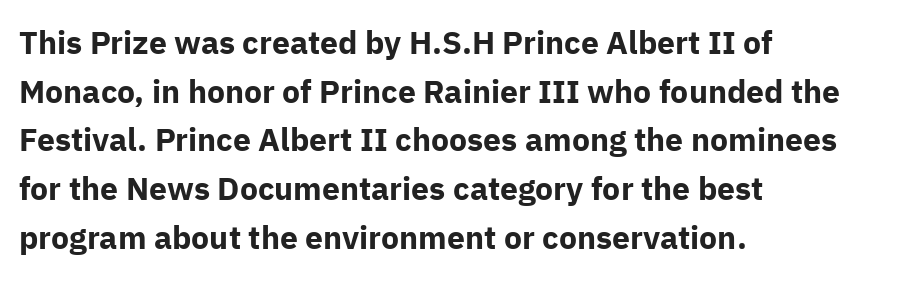
{"serif": "no", "italic": "no", "bold": "yes", "weight": "bold", "width": "normal", "stroke_contrast": "low", "x_height": "medium", "monospaced": "no", "underline": "no", "align": "left", "line_spacing": "normal", "line_spacing_ratio": 1.52, "letter_spacing": "normal", "letter_spacing_em": 0.0, "glyph_px": 32}
